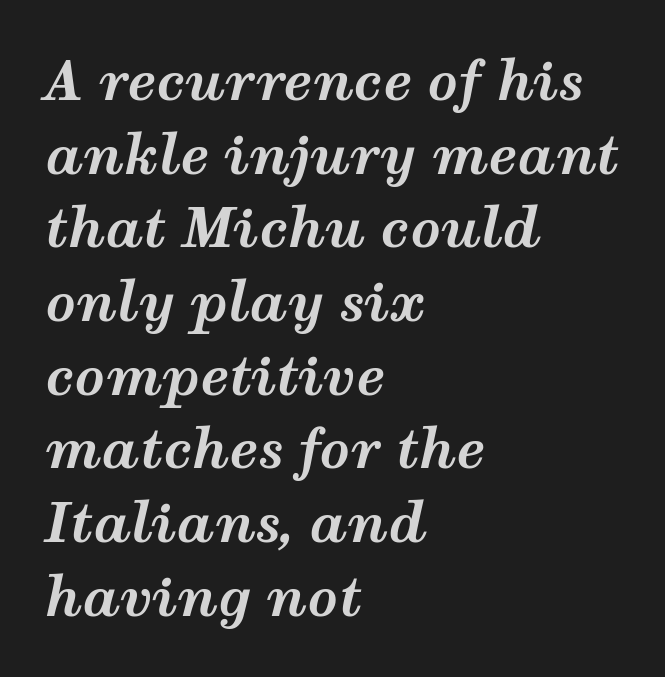
{"italic": "yes", "lean": "right", "slant_degrees": 12, "bold": "yes", "weight": "bold", "width": "wide", "stroke_contrast": "medium", "x_height": "medium", "monospaced": "no", "underline": "no", "align": "left", "line_spacing": "normal", "line_spacing_ratio": 1.39, "letter_spacing": "normal", "letter_spacing_em": 0.0, "glyph_px": 53}
